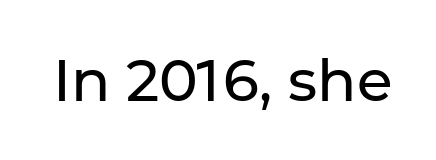
Q: Is the text bold? A: No.
Q: Is the text italic (slanted)? A: No, it is upright.
Q: Is the typeface a serif or a sans-serif typeface? A: Sans-serif.
Q: Is the text underlined? A: No.
Q: Is the spacing between letters normal or unusually wide? A: Normal.
Q: Width (condensed, normal, or wide)? A: Normal.
Q: Stroke contrast? A: Low.
Q: x-height? A: Medium.
Q: Monospaced? A: No.
